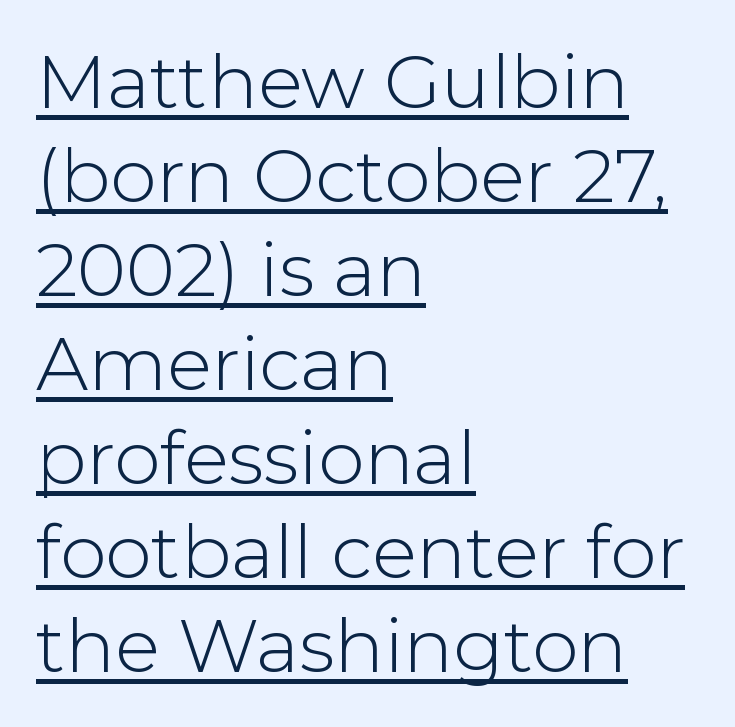
The image shows 74 px light sans-serif type, upright; set left-aligned, normal line spacing (1.27x), normal letter spacing, underlined; low stroke contrast and a medium x-height.
